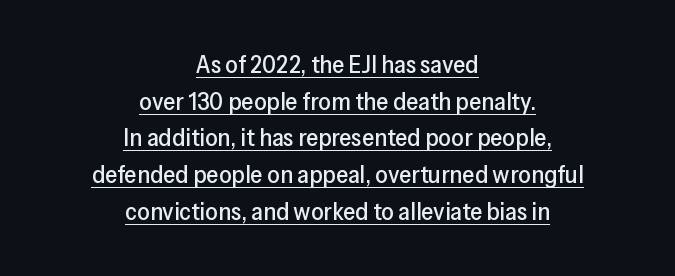
Q: Is the text italic (slanted)? A: No, it is upright.
Q: Is the text underlined? A: Yes.
Q: How is the paragraph aligned? A: Centered.
Q: Is the spacing between letters normal or unusually wide? A: Normal.
Q: Is the spacing between lines tight, normal or loose? A: Normal.
